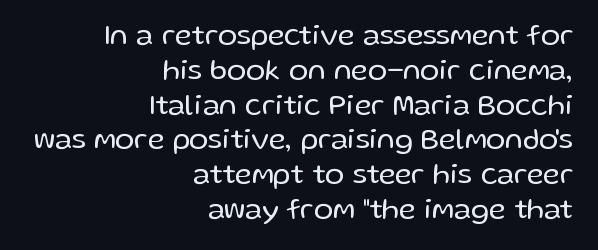
Q: Is the text bold? A: No.
Q: Is the text italic (slanted)? A: No, it is upright.
Q: Is the typeface a serif or a sans-serif typeface? A: Sans-serif.
Q: Is the text underlined? A: No.
Q: How is the paragraph aligned? A: Right-aligned.
Q: Is the spacing between letters normal or unusually wide? A: Normal.
Q: Width (condensed, normal, or wide)? A: Normal.
Q: Stroke contrast? A: Low.
Q: x-height? A: Medium.
Q: Monospaced? A: No.
